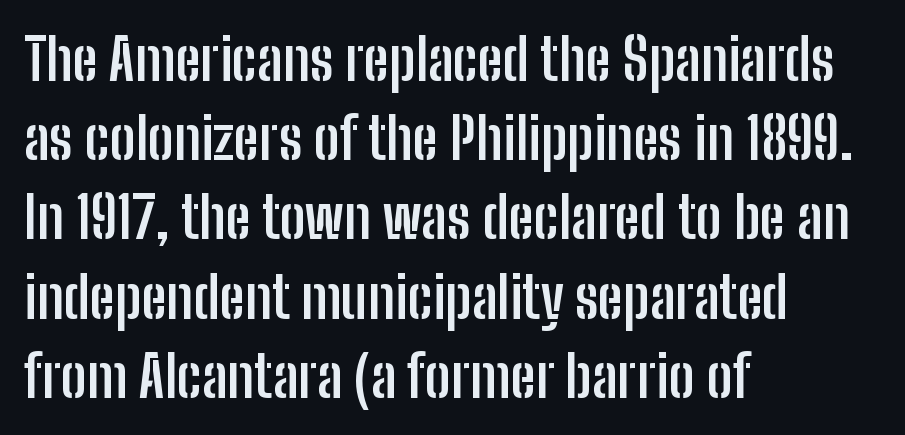
Typesetter's note: full bold, strokes at maximum text heaviness. Regular leading. Reading down the block, your eye returns to a fixed left position each line. Nothing unusual about the tracking: characters are spaced as the font intends. Descender tails drop into unmarked territory. Look at the bottom of the vertical strokes: they stop flat, with no serifs.
